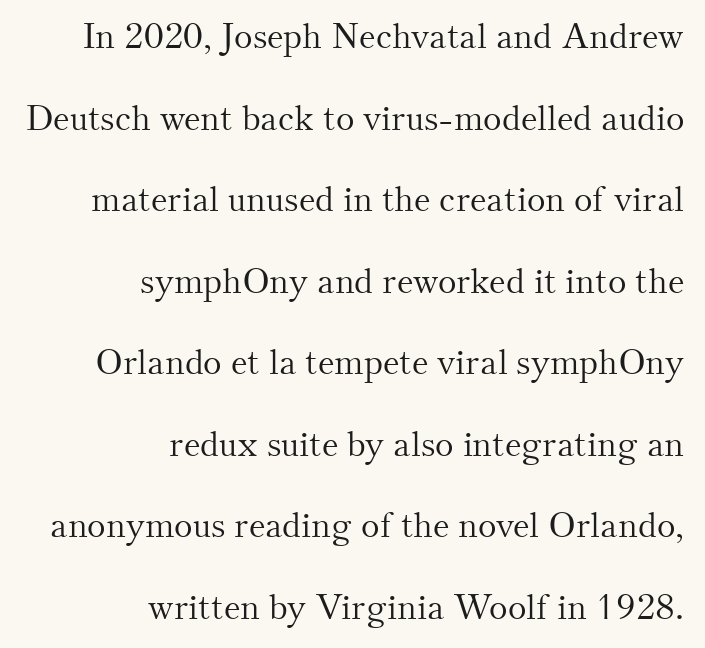
Q: Is the text bold? A: No.
Q: Is the text italic (slanted)? A: No, it is upright.
Q: Is the typeface a serif or a sans-serif typeface? A: Serif.
Q: Is the text underlined? A: No.
Q: How is the paragraph aligned? A: Right-aligned.
Q: Is the spacing between letters normal or unusually wide? A: Normal.
Q: Is the spacing between lines tight, normal or loose? A: Loose.
Q: Width (condensed, normal, or wide)? A: Normal.
Q: Stroke contrast? A: Medium.
Q: x-height? A: Small.
Q: Monospaced? A: No.
